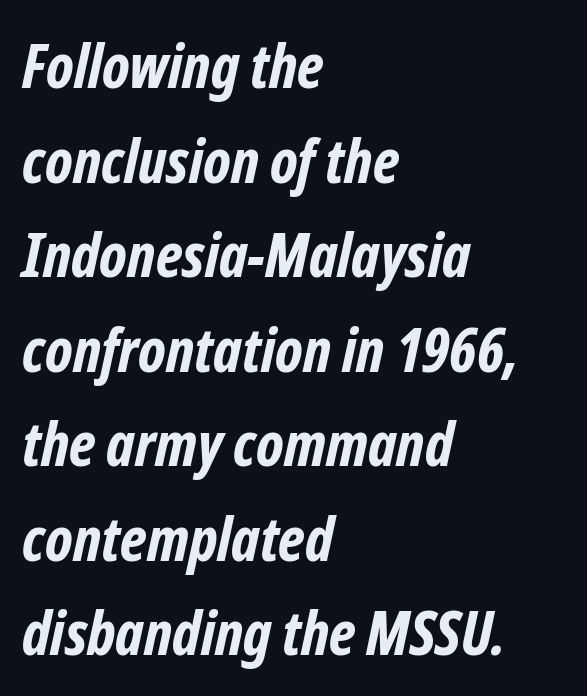
The image shows 61 px bold, condensed sans-serif type; set left-aligned, normal line spacing (1.55x), normal letter spacing, not underlined; low stroke contrast and a medium x-height.
